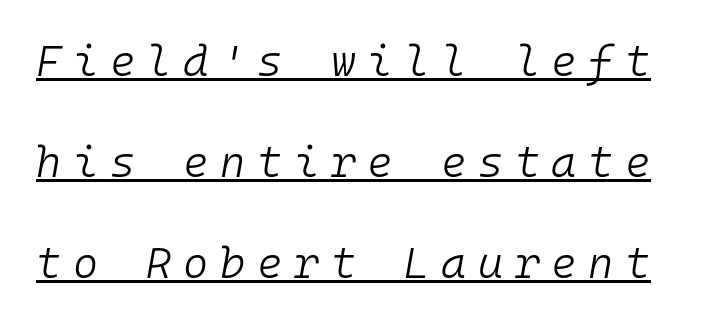
The image shows 43 px light type, italic (leaning right), monospaced; set loose line spacing (2.35x), unusually wide letter spacing (+0.27 em), underlined; low stroke contrast and a medium x-height.
